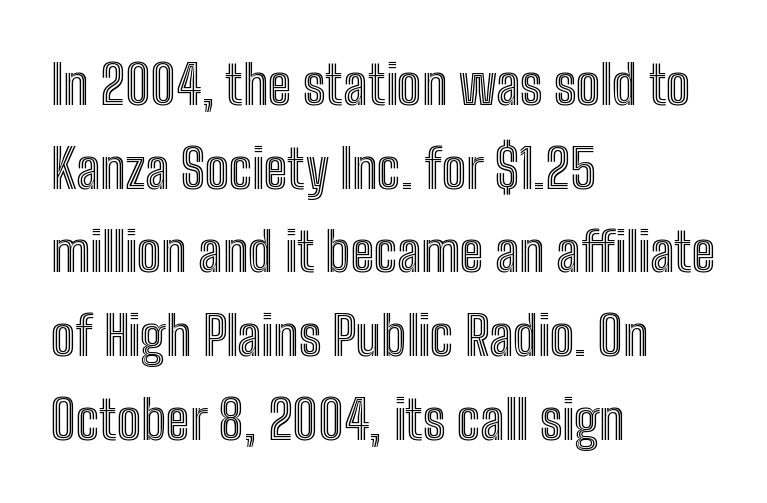
{"italic": "no", "width": "condensed", "x_height": "medium", "monospaced": "no", "underline": "no", "align": "left", "line_spacing": "normal", "line_spacing_ratio": 1.55, "letter_spacing": "normal", "letter_spacing_em": 0.0, "glyph_px": 54}
